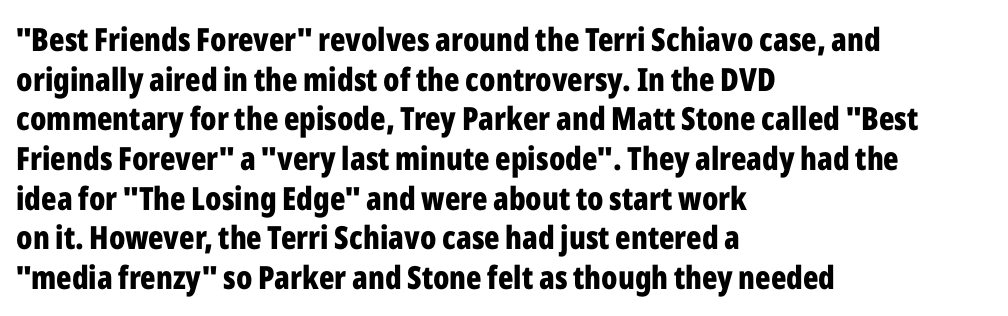
{"serif": "no", "italic": "no", "bold": "yes", "weight": "bold", "width": "condensed", "stroke_contrast": "low", "x_height": "medium", "monospaced": "no", "underline": "no", "align": "left", "line_spacing_ratio": 1.24, "letter_spacing": "normal", "letter_spacing_em": 0.0, "glyph_px": 32}
